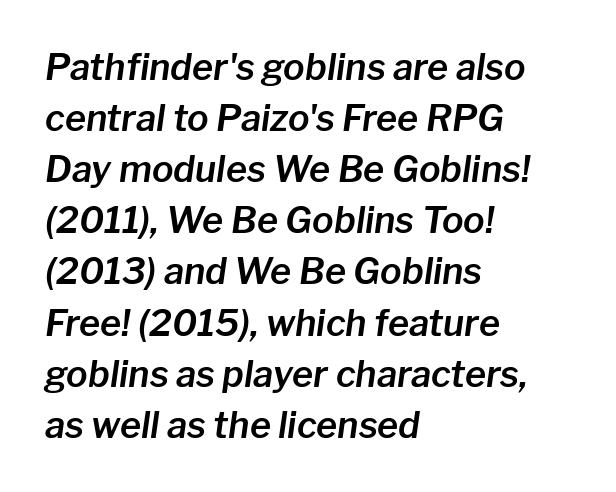
{"italic": "yes", "lean": "right", "slant_degrees": 8, "width": "normal", "stroke_contrast": "low", "x_height": "medium", "monospaced": "no", "underline": "no", "align": "left", "line_spacing": "normal", "line_spacing_ratio": 1.42, "letter_spacing": "normal", "letter_spacing_em": 0.0, "glyph_px": 36}
